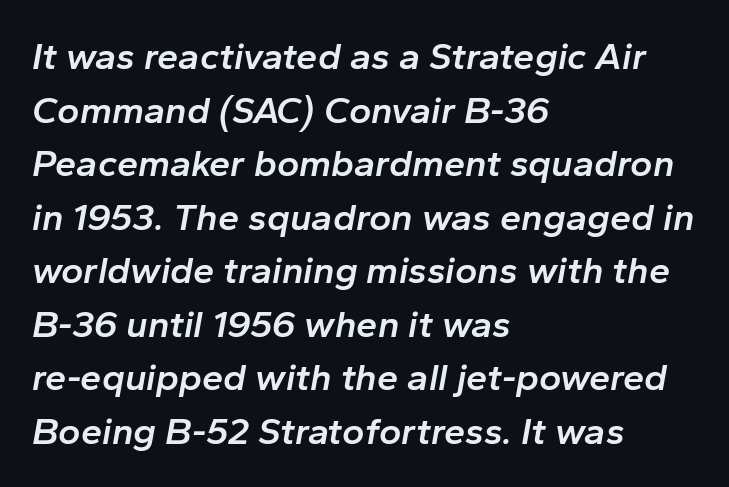
This rendering leaves character spacing at its baseline value. Is this a fixed-width face? No — the glyphs have proportional, varying widths. The letters are slanted; this is an italic face. This sample is left-justified, so line endings fall wherever the words run out. Weight check: semibold — heavier than regular, not quite bold.
